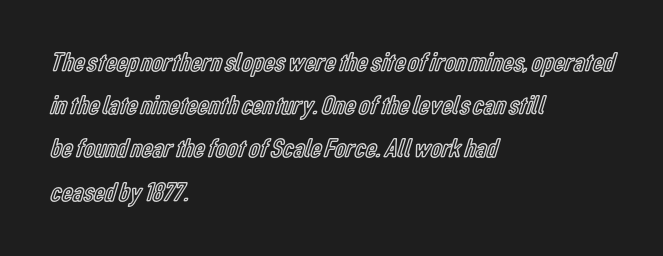
The image shows 27 px text type; set left-aligned, normal line spacing (1.6x), normal letter spacing, not underlined.
